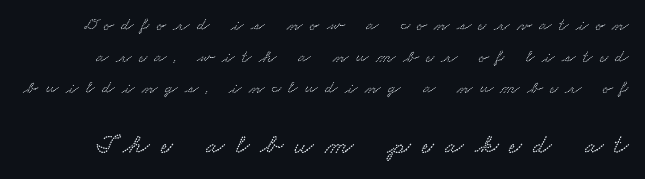
Does extra space separate the letters? Yes, quite a lot of it. Is the lower block the larger one? Yes — the lower block carries the bigger type. Descender tails drop into unmarked territory.
